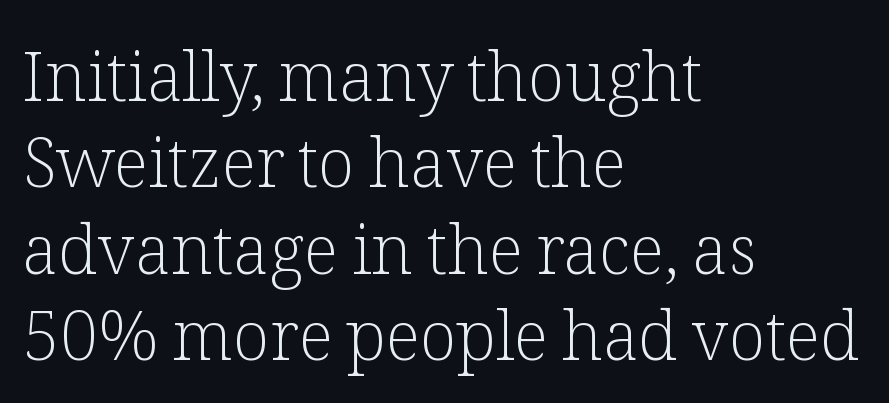
The image shows 68 px light serif type, upright; set left-aligned, normal line spacing (1.27x), normal letter spacing, not underlined; low stroke contrast and a medium x-height.
